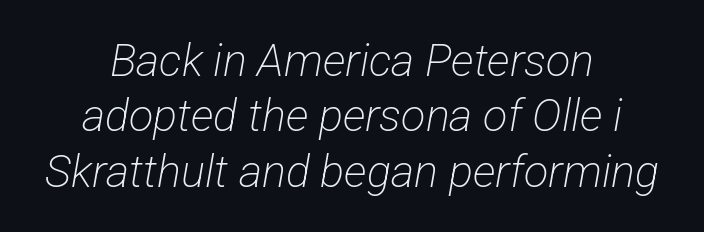
{"serif": "no", "bold": "no", "weight": "light", "width": "condensed", "stroke_contrast": "low", "x_height": "medium", "monospaced": "no", "underline": "no", "align": "center", "line_spacing_ratio": 1.23, "letter_spacing": "normal", "letter_spacing_em": 0.0, "glyph_px": 45}
